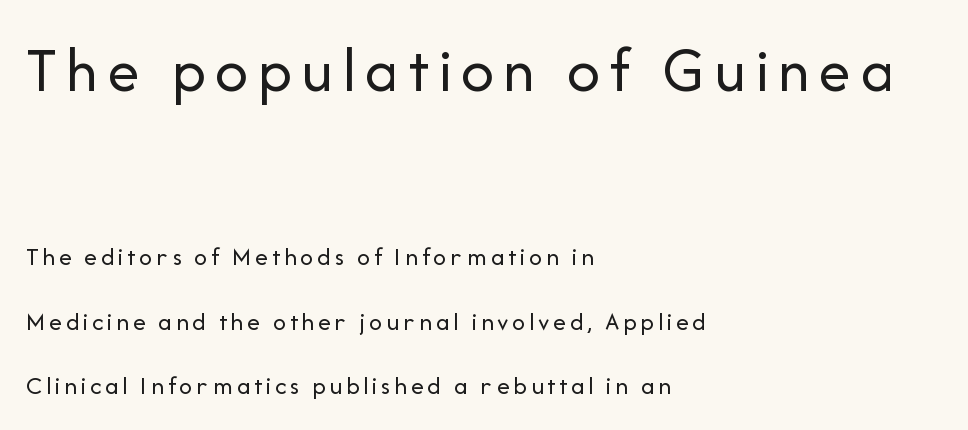
Q: Is the text bold? A: No.
Q: Is the text italic (slanted)? A: No, it is upright.
Q: Is the typeface a serif or a sans-serif typeface? A: Sans-serif.
Q: Is the text underlined? A: No.
Q: How is the paragraph aligned? A: Left-aligned.
Q: Is the spacing between lines tight, normal or loose? A: Loose.
Q: Which block of text is set in a larger size, the first (top) or the second (bottom)? A: The first (top) one.
Q: Width (condensed, normal, or wide)? A: Normal.
Q: Stroke contrast? A: Low.
Q: x-height? A: Medium.
Q: Monospaced? A: No.
